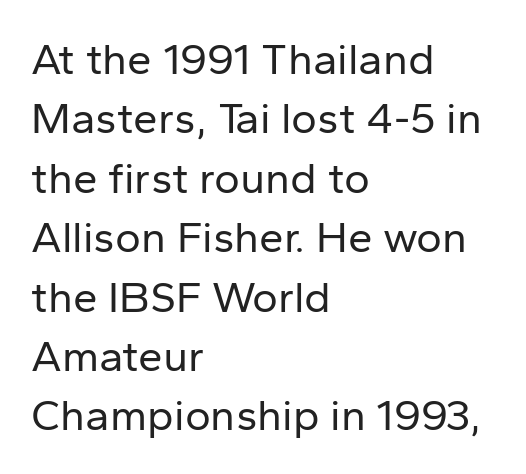
The specimen omits any rule beneath the text block's lines. You can tell it's not italic because the verticals are truly vertical. Spacing verdict: proportional, widths tailored to each character. A light-to-regular cut is what we see here. The tracking reads as untouched default to a designer's eye. This rendering uses left alignment, leaving the right contour irregular.
